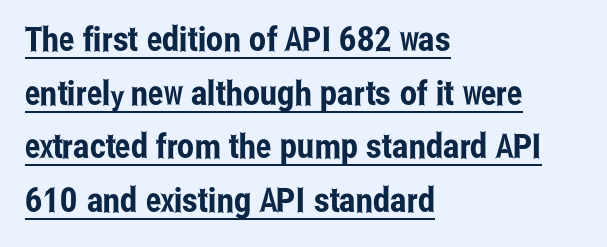
{"serif": "no", "italic": "no", "width": "condensed", "stroke_contrast": "low", "x_height": "medium", "monospaced": "no", "underline": "yes", "align": "left", "line_spacing": "normal", "line_spacing_ratio": 1.58, "letter_spacing": "normal", "letter_spacing_em": 0.0, "glyph_px": 34}
